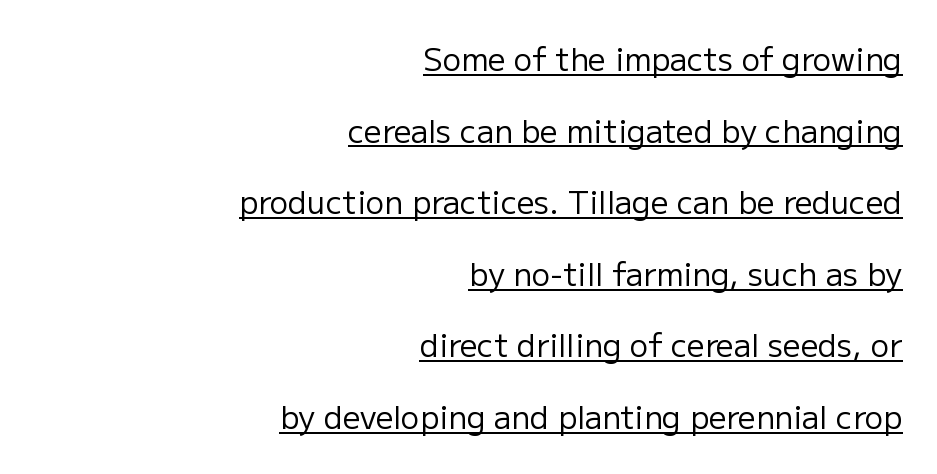
Q: Is the text bold? A: No.
Q: Is the text italic (slanted)? A: No, it is upright.
Q: Is the typeface a serif or a sans-serif typeface? A: Sans-serif.
Q: Is the text underlined? A: Yes.
Q: How is the paragraph aligned? A: Right-aligned.
Q: Is the spacing between letters normal or unusually wide? A: Normal.
Q: Is the spacing between lines tight, normal or loose? A: Loose.
Q: Width (condensed, normal, or wide)? A: Normal.
Q: Stroke contrast? A: Low.
Q: x-height? A: Medium.
Q: Monospaced? A: No.
